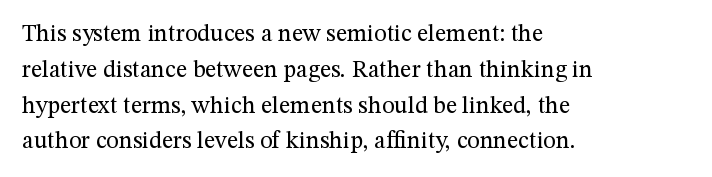
The setting favours the left margin, as ordinary paragraphs usually do. Upright lettering throughout. Letter spacing: default. No chunkiness to these letters — they're not bold.
